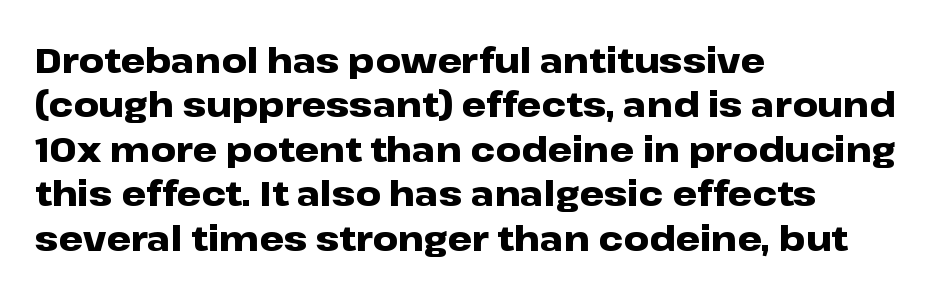
The image shows 35 px heavy, wide sans-serif type, upright; set left-aligned, normal line spacing (1.27x), normal letter spacing, not underlined; low stroke contrast and a medium x-height.
